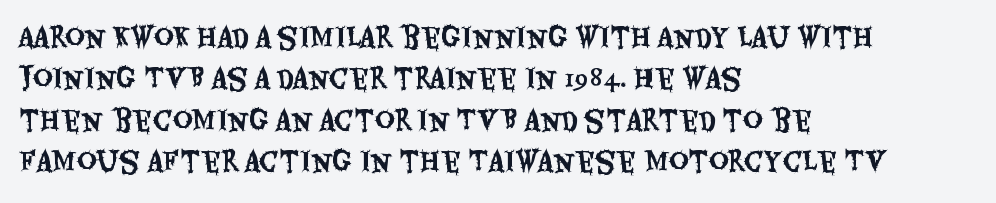
The image shows 27 px text type, upright; set left-aligned, normal line spacing (1.53x), normal letter spacing, not underlined.
